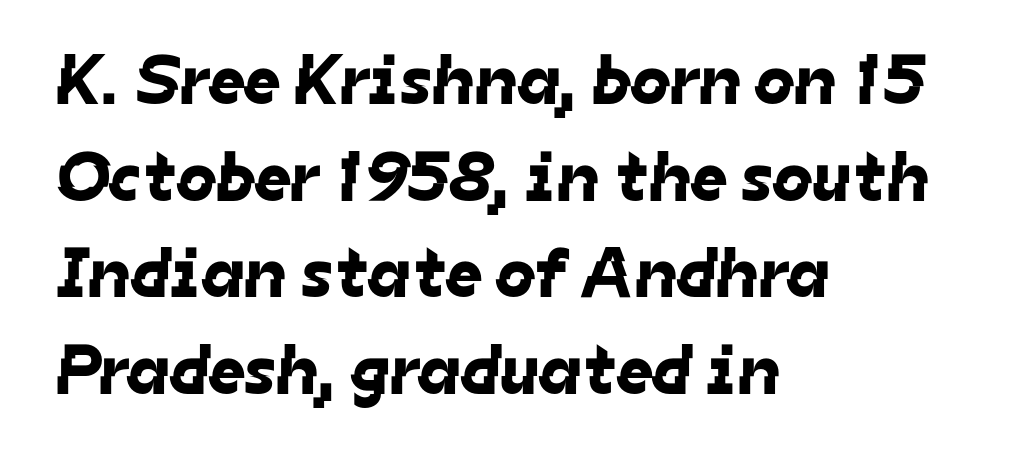
The image shows 71 px sans-serif type; set left-aligned, normal line spacing (1.36x), normal letter spacing, not underlined; low stroke contrast and a medium x-height.
